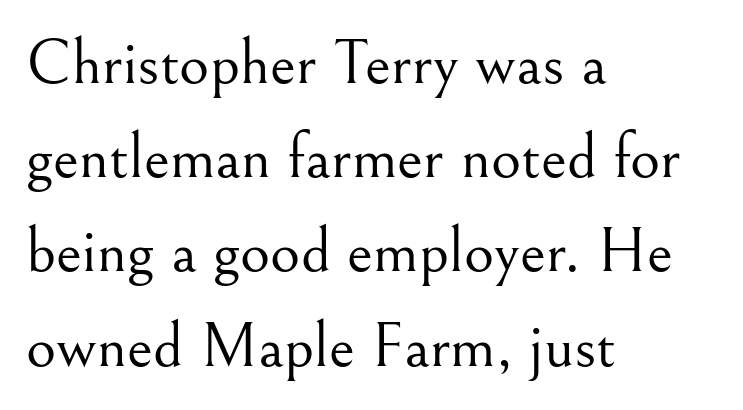
{"serif": "yes", "italic": "no", "bold": "no", "weight": "light", "width": "normal", "stroke_contrast": "medium", "x_height": "small", "monospaced": "no", "underline": "no", "align": "left", "line_spacing": "normal", "line_spacing_ratio": 1.45, "letter_spacing": "normal", "letter_spacing_em": 0.0, "glyph_px": 65}
